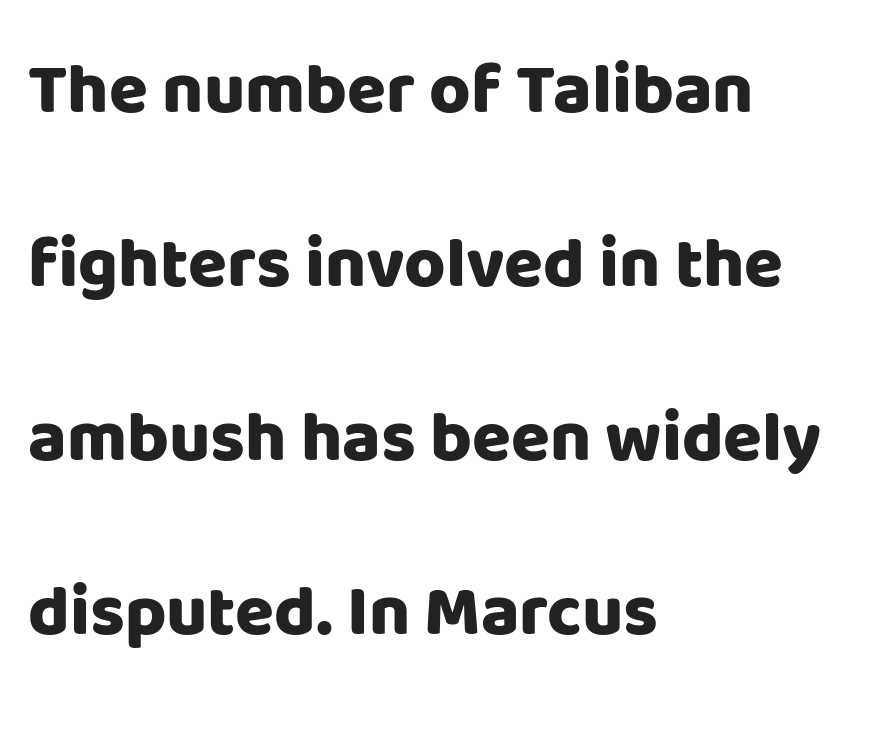
{"serif": "no", "italic": "no", "bold": "yes", "weight": "heavy", "width": "normal", "stroke_contrast": "low", "x_height": "large", "monospaced": "no", "underline": "no", "align": "left", "line_spacing": "loose", "line_spacing_ratio": 2.45, "letter_spacing": "normal", "letter_spacing_em": 0.0, "glyph_px": 71}
